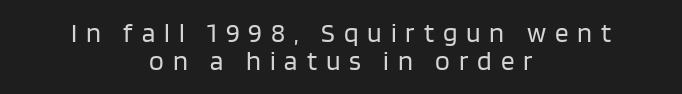
This is the regular roman posture of the typeface. Glyph-to-glyph distance is far greater than everyday printed text. The space beneath each line is pristine and unruled. Every row of glyphs is offset so its center matches the block's center.
